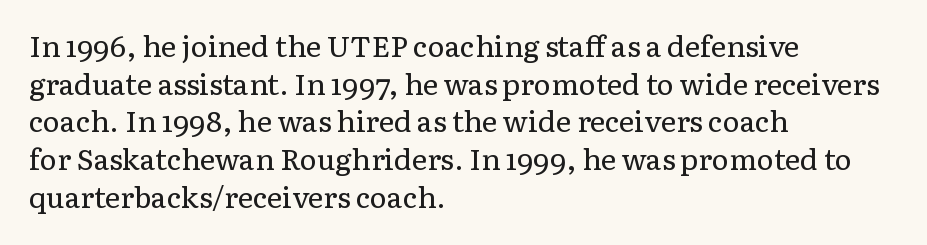
{"serif": "yes", "italic": "no", "bold": "no", "weight": "regular", "width": "normal", "stroke_contrast": "low", "x_height": "medium", "monospaced": "no", "underline": "no", "align": "left", "line_spacing": "normal", "line_spacing_ratio": 1.3, "letter_spacing": "normal", "letter_spacing_em": 0.0, "glyph_px": 29}
